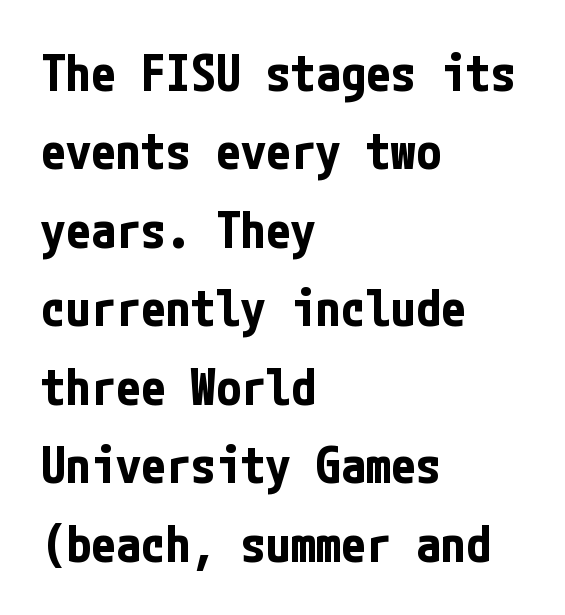
Q: Is the text bold? A: Yes.
Q: Is the text italic (slanted)? A: No, it is upright.
Q: Is the typeface a serif or a sans-serif typeface? A: Sans-serif.
Q: Is the text underlined? A: No.
Q: How is the paragraph aligned? A: Left-aligned.
Q: Is the spacing between letters normal or unusually wide? A: Normal.
Q: Is the spacing between lines tight, normal or loose? A: Normal.
Q: Width (condensed, normal, or wide)? A: Condensed.
Q: Stroke contrast? A: Low.
Q: x-height? A: Medium.
